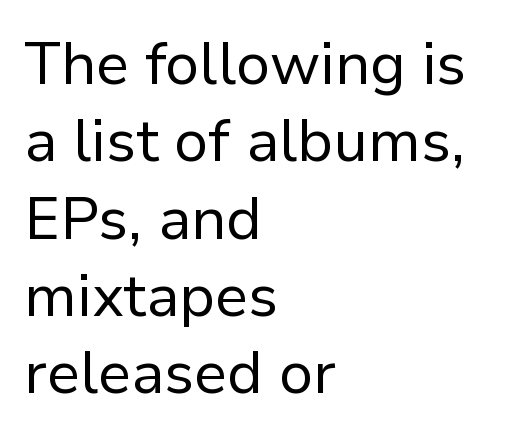
{"serif": "no", "italic": "no", "bold": "no", "weight": "regular", "width": "normal", "stroke_contrast": "low", "x_height": "medium", "monospaced": "no", "underline": "no", "align": "left", "line_spacing": "normal", "line_spacing_ratio": 1.31, "letter_spacing": "normal", "letter_spacing_em": 0.0, "glyph_px": 59}
